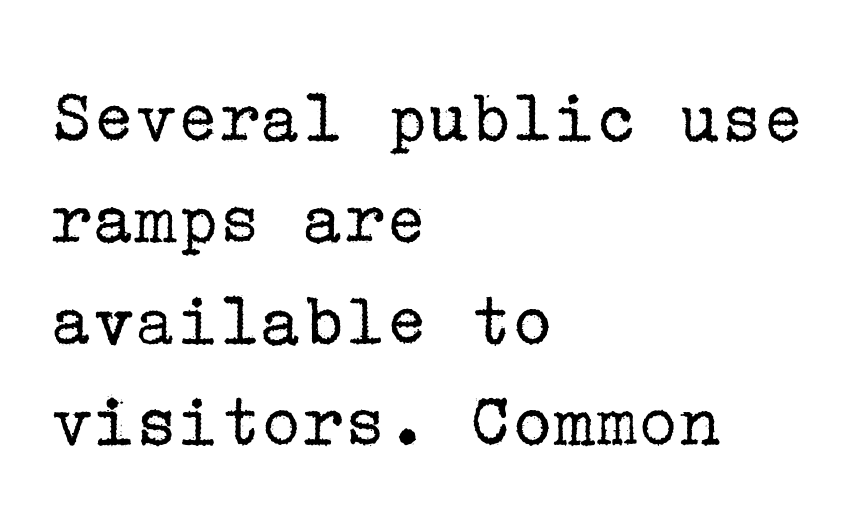
Q: Is the text bold? A: No.
Q: Is the text italic (slanted)? A: No, it is upright.
Q: Is the typeface a serif or a sans-serif typeface? A: Serif.
Q: Is the text underlined? A: No.
Q: How is the paragraph aligned? A: Left-aligned.
Q: Is the spacing between letters normal or unusually wide? A: Normal.
Q: Is the spacing between lines tight, normal or loose? A: Normal.
Q: Width (condensed, normal, or wide)? A: Normal.
Q: Stroke contrast? A: Low.
Q: x-height? A: Medium.
